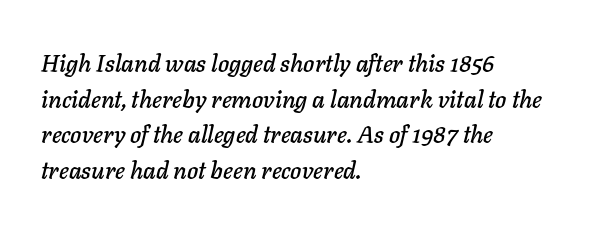
The type is set solid horizontally, with unmodified tracking. Notice how descenders clear the ascenders below comfortably — that's standard leading. Descender tails drop into unmarked territory. The rag falls on the right side of this text block.
